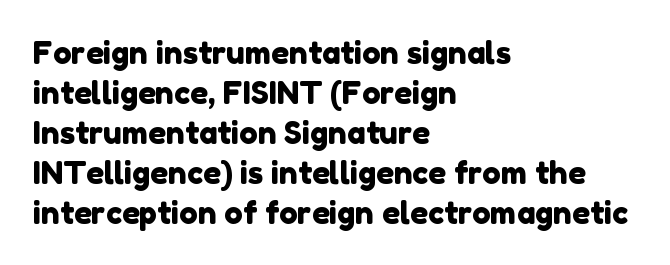
The image shows 31 px sans-serif type; set left-aligned, normal line spacing (1.29x), normal letter spacing, not underlined; low stroke contrast and a medium x-height.
